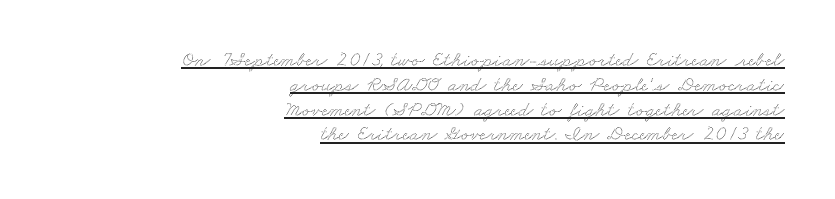
{"underline": "yes", "align": "right", "line_spacing_ratio": 1.18, "letter_spacing": "normal", "letter_spacing_em": 0.0, "glyph_px": 21}
